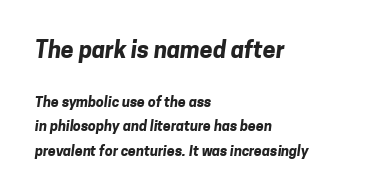
{"bold": "yes", "underline": "no", "align": "left", "line_spacing_ratio": 1.73, "letter_spacing": "normal", "letter_spacing_em": 0.0, "larger_block": "first", "size_ratio": 1.64, "glyph_px": 23}
